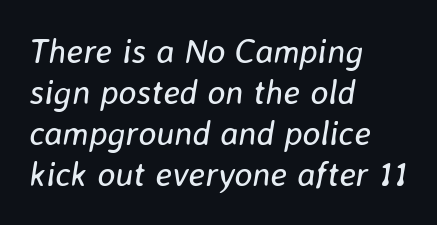
No extra ink here — the face is not bold. Here the glyphs are tracked normally, forming tight word shapes. Style check: oblique. The paragraph shown leans on its left margin. Proportional: the letters do not fall into vertical columns. Check under the words: just untouched page.
